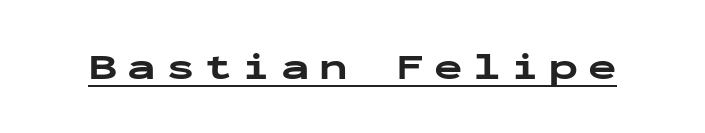
Q: Is the text bold? A: Yes.
Q: Is the text italic (slanted)? A: No, it is upright.
Q: Is the typeface a serif or a sans-serif typeface? A: Sans-serif.
Q: Is the text underlined? A: Yes.
Q: Is the spacing between letters normal or unusually wide? A: Unusually wide.
Q: Width (condensed, normal, or wide)? A: Wide.
Q: Stroke contrast? A: Low.
Q: x-height? A: Medium.
Q: Monospaced? A: Yes.
